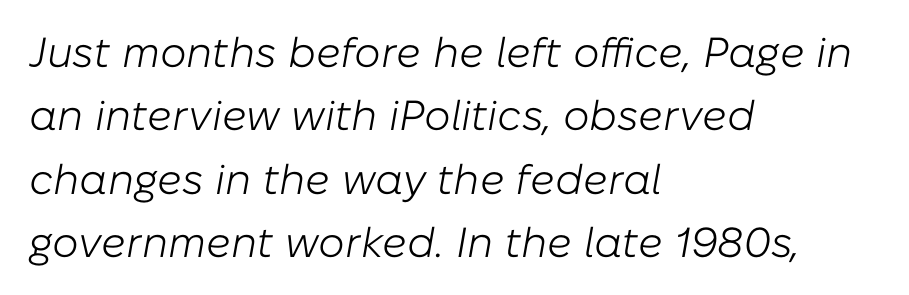
Between one letter and the next there's only the usual sliver of space. The baseline area is clear. The typesetter chose a ragged-right arrangement here. Note the varied advance widths — an 'i' is clearly narrower than an 'm'. Honestly, the row spacing looks completely unremarkable.
